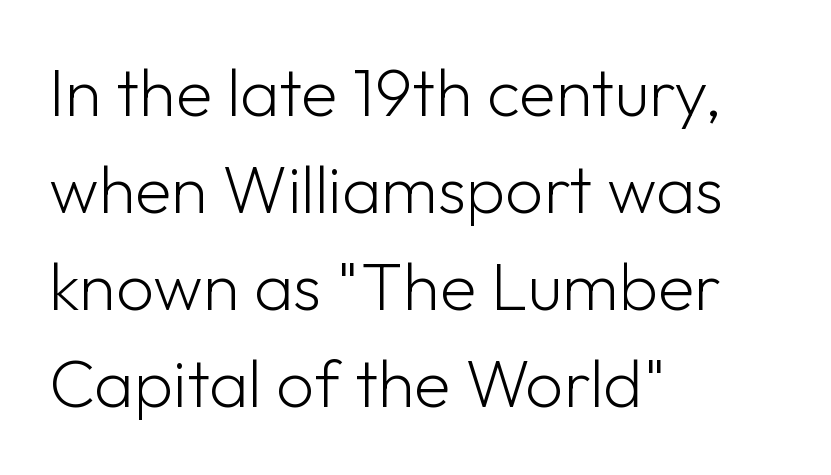
The image shows 67 px light sans-serif type, upright; set left-aligned, normal line spacing (1.45x), normal letter spacing, not underlined; low stroke contrast and a medium x-height.
